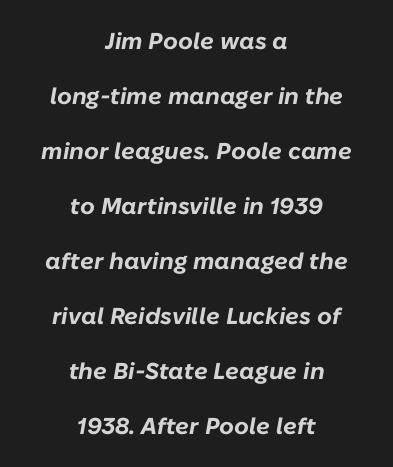
This sample uses plain, unmodified letter spacing. Horizontal bands of white between lines are thick stripes. The gap between lines stays unmarked. This is oblique type, the kind used for emphasis or titles.
